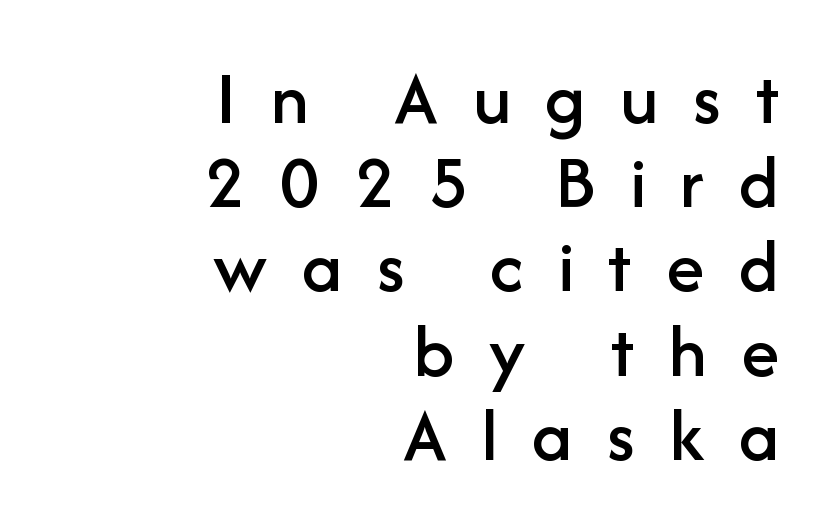
Tracking value appears strongly positive — letters spread wide. You could not count columns in this text — the font is proportionally spaced. If you measured baseline to baseline, you'd find a short distance. Horizontally, the lines are justified to the trailing edge only. This sample uses an upright cut, with every glyph sitting square on the baseline.
